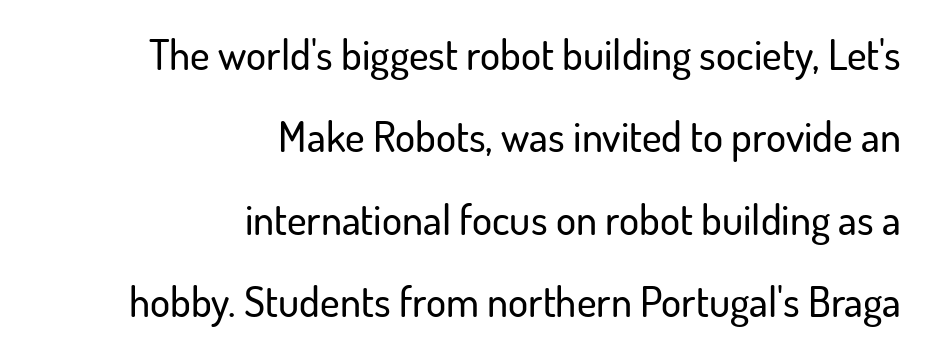
{"serif": "no", "italic": "no", "width": "normal", "stroke_contrast": "low", "x_height": "small", "monospaced": "no", "underline": "no", "align": "right", "line_spacing": "loose", "line_spacing_ratio": 1.96, "letter_spacing": "normal", "letter_spacing_em": 0.0, "glyph_px": 42}
